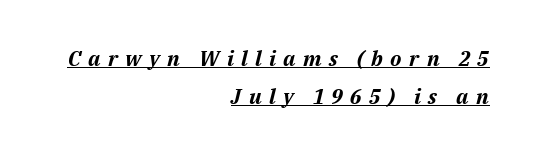
Q: Is the text bold? A: Yes.
Q: Is the text italic (slanted)? A: Yes, it leans right by about 14 degrees.
Q: Is the text underlined? A: Yes.
Q: How is the paragraph aligned? A: Right-aligned.
Q: Is the spacing between letters normal or unusually wide? A: Unusually wide.
